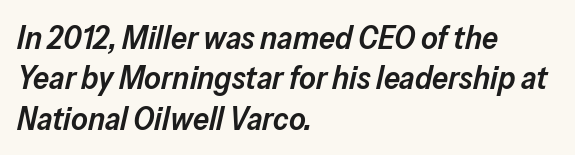
Q: Is the text bold? A: Semi-bold.
Q: Is the text italic (slanted)? A: Yes, it leans right by about 13 degrees.
Q: Is the text underlined? A: No.
Q: How is the paragraph aligned? A: Left-aligned.
Q: Is the spacing between letters normal or unusually wide? A: Normal.
Q: Is the spacing between lines tight, normal or loose? A: Normal.
Q: Width (condensed, normal, or wide)? A: Normal.
Q: Stroke contrast? A: Low.
Q: x-height? A: Medium.
Q: Monospaced? A: No.
